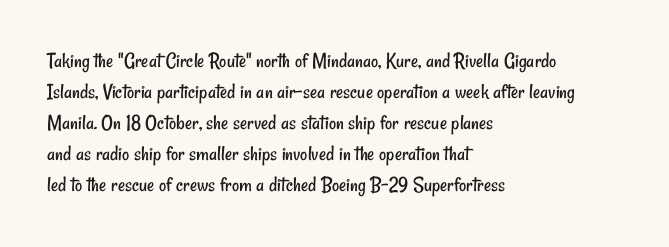
No word sits above an underline. Words appear dense and cohesive because spacing is normal. The ragged edge is on the right, which tells us the setting is flush left. If you measured baseline to baseline, you'd find a middling distance.
